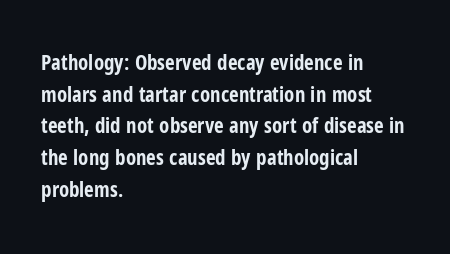
This is roman type, the default non-slanted kind. Observe the ordinary spacing: letters are neighbours, not strangers. The space between consecutive lines is moderate. Leftover space on each line is placed entirely after the last word. The string is rendered with underlining switched off. What weight is shown? A full bold with thick strokes.
